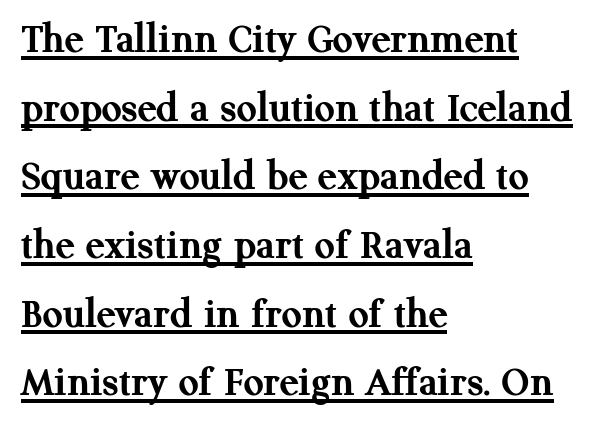
The horizontal fit of the characters is conventional and even. Where is the straight margin? On the left. A typesetter would call this proportional, since set widths differ per character. In terms of leading, this rendering sits right in the middle.
